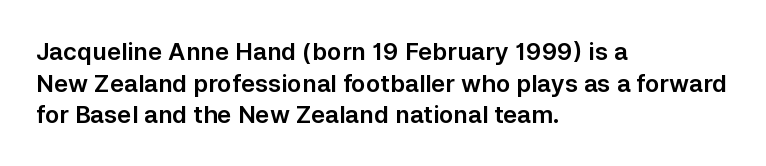
Q: Is the text italic (slanted)? A: No, it is upright.
Q: Is the text underlined? A: No.
Q: How is the paragraph aligned? A: Left-aligned.
Q: Is the spacing between letters normal or unusually wide? A: Normal.
Q: Is the spacing between lines tight, normal or loose? A: Normal.
